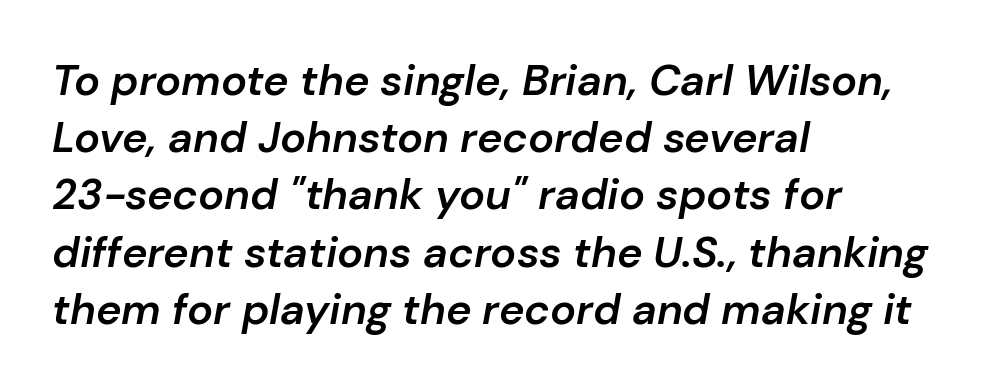
{"italic": "yes", "lean": "right", "slant_degrees": 10, "bold": "semi", "weight": "semibold", "width": "normal", "stroke_contrast": "low", "x_height": "medium", "monospaced": "no", "underline": "no", "align": "left", "line_spacing": "normal", "line_spacing_ratio": 1.33, "letter_spacing": "normal", "letter_spacing_em": 0.0, "glyph_px": 43}
